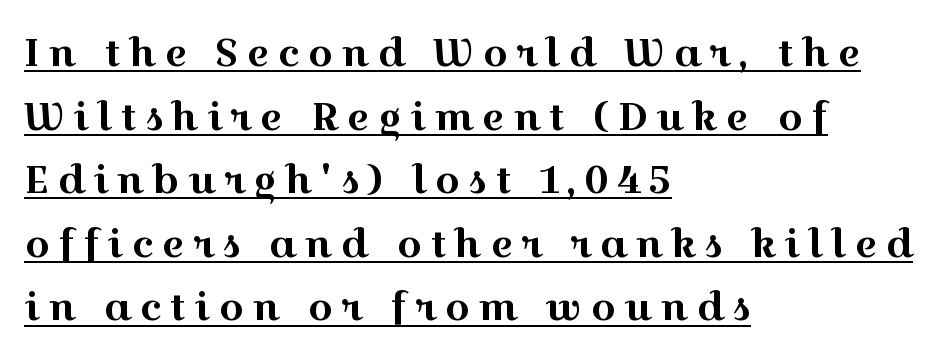
Q: Is the text italic (slanted)? A: No, it is upright.
Q: Is the typeface a serif or a sans-serif typeface? A: Serif.
Q: Is the text underlined? A: Yes.
Q: How is the paragraph aligned? A: Left-aligned.
Q: Is the spacing between letters normal or unusually wide? A: Unusually wide.
Q: Is the spacing between lines tight, normal or loose? A: Normal.
Q: Width (condensed, normal, or wide)? A: Wide.
Q: x-height? A: Medium.
Q: Monospaced? A: No.
